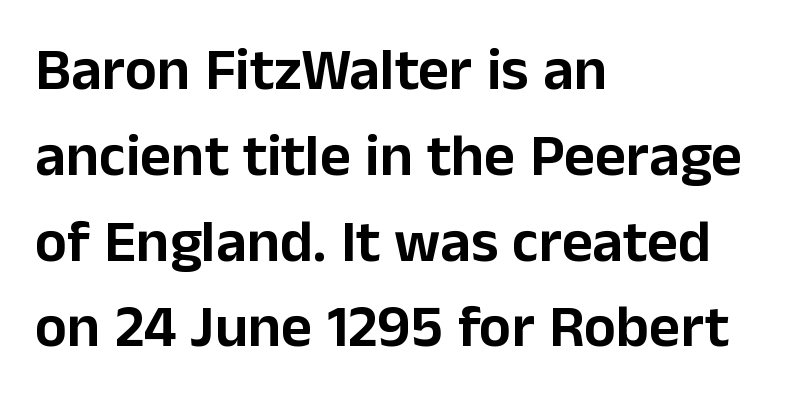
Q: Is the text italic (slanted)? A: No, it is upright.
Q: Is the typeface a serif or a sans-serif typeface? A: Sans-serif.
Q: Is the text underlined? A: No.
Q: How is the paragraph aligned? A: Left-aligned.
Q: Is the spacing between letters normal or unusually wide? A: Normal.
Q: Is the spacing between lines tight, normal or loose? A: Normal.
Q: Width (condensed, normal, or wide)? A: Normal.
Q: Stroke contrast? A: Low.
Q: x-height? A: Medium.
Q: Monospaced? A: No.
